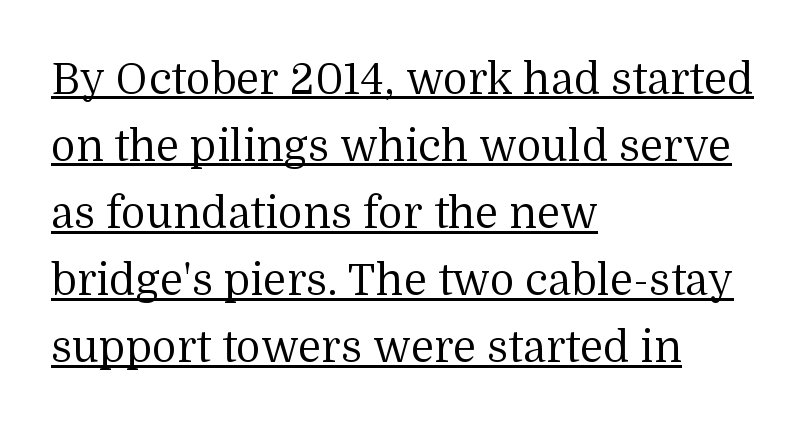
The image shows 43 px regular-weight serif type, upright; set left-aligned, normal line spacing (1.56x), normal letter spacing, underlined; medium stroke contrast and a medium x-height.
